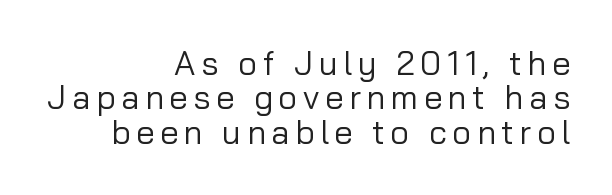
Q: Is the text bold? A: No.
Q: Is the text italic (slanted)? A: No, it is upright.
Q: Is the typeface a serif or a sans-serif typeface? A: Sans-serif.
Q: Is the text underlined? A: No.
Q: How is the paragraph aligned? A: Right-aligned.
Q: Is the spacing between lines tight, normal or loose? A: Tight.
Q: Width (condensed, normal, or wide)? A: Normal.
Q: Stroke contrast? A: Low.
Q: x-height? A: Medium.
Q: Monospaced? A: No.
